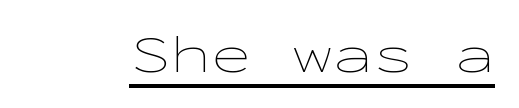
Q: Is the text bold? A: No.
Q: Is the text italic (slanted)? A: No, it is upright.
Q: Is the text underlined? A: Yes.
Q: Is the spacing between letters normal or unusually wide? A: Normal.
Q: Width (condensed, normal, or wide)? A: Wide.
Q: Stroke contrast? A: Low.
Q: x-height? A: Medium.
Q: Monospaced? A: Yes.
